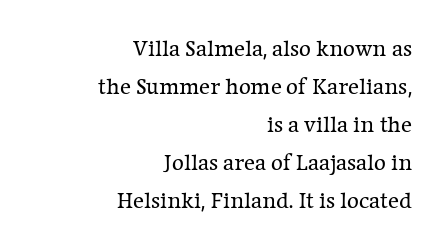
Q: Is the text bold? A: No.
Q: Is the text italic (slanted)? A: No, it is upright.
Q: Is the text underlined? A: No.
Q: How is the paragraph aligned? A: Right-aligned.
Q: Is the spacing between letters normal or unusually wide? A: Normal.
Q: Is the spacing between lines tight, normal or loose? A: Normal.
